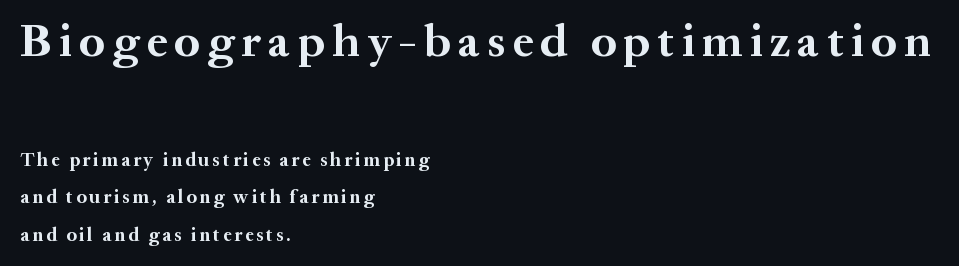
The image shows 47 px bold serif type, upright; set left-aligned, loose line spacing (1.98x), not underlined; the first (top) block is 2.47x larger; medium stroke contrast and a medium x-height.
